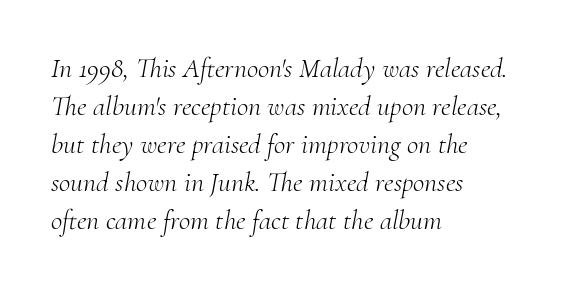
The image shows 28 px light serif type, italic (leaning right); set left-aligned, normal line spacing (1.36x), normal letter spacing, not underlined; medium stroke contrast and a small x-height.
